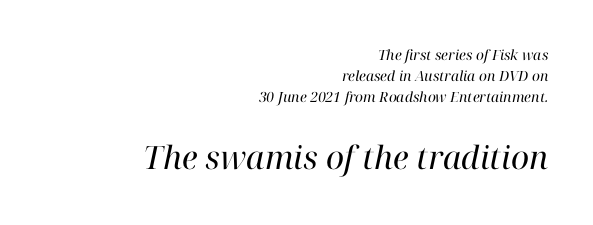
The image shows 32 px regular-weight serif type, italic (leaning right); set right-aligned, normal line spacing (1.51x), normal letter spacing, not underlined; the second (bottom) block is 2.29x larger; high stroke contrast and a medium x-height.
